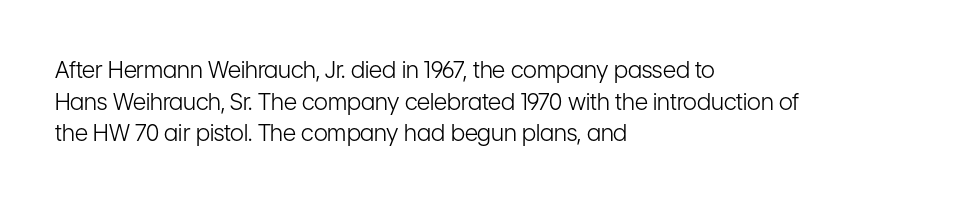
{"italic": "no", "bold": "no", "underline": "no", "align": "left", "line_spacing": "normal", "line_spacing_ratio": 1.37, "letter_spacing": "normal", "letter_spacing_em": 0.0, "glyph_px": 23}
